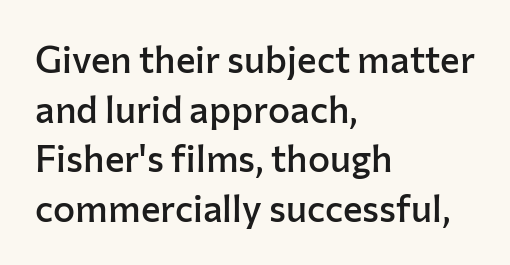
{"serif": "no", "italic": "no", "bold": "semi", "weight": "semibold", "width": "normal", "stroke_contrast": "low", "x_height": "medium", "monospaced": "no", "underline": "no", "align": "left", "line_spacing": "normal", "line_spacing_ratio": 1.34, "letter_spacing": "normal", "letter_spacing_em": 0.0, "glyph_px": 37}
